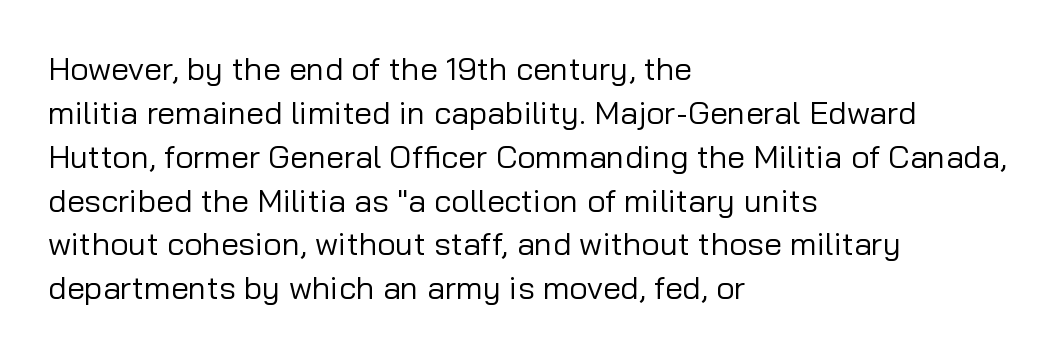
The image shows 32 px regular-weight sans-serif type, upright; set left-aligned, normal line spacing (1.37x), normal letter spacing, not underlined; low stroke contrast and a medium x-height.
